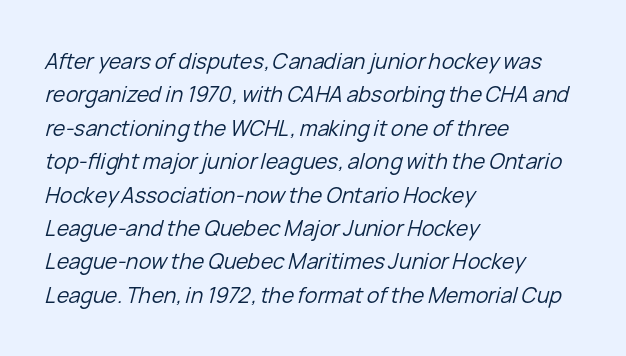
Q: Is the text bold? A: No.
Q: Is the text italic (slanted)? A: Yes, it leans right by about 15 degrees.
Q: Is the text underlined? A: No.
Q: How is the paragraph aligned? A: Left-aligned.
Q: Is the spacing between letters normal or unusually wide? A: Normal.
Q: Is the spacing between lines tight, normal or loose? A: Normal.
